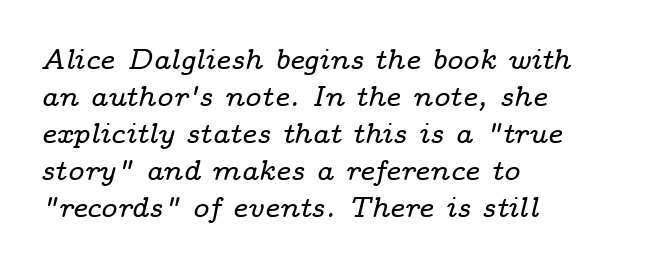
Descender tails drop into unmarked territory. To sum up the face: it has serifs. The face used here has a pronounced slope to its letters. You could not count columns in this text — the font is proportionally spaced. Casual observation: everything's shoved over to the left.
